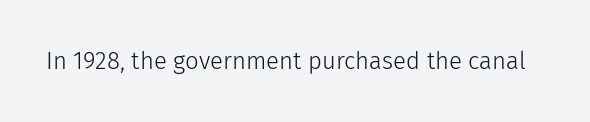
{"italic": "no", "bold": "no", "underline": "no", "letter_spacing": "normal", "letter_spacing_em": 0.0, "glyph_px": 24}
